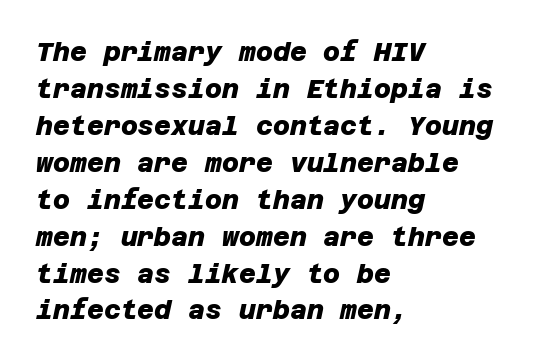
Reading down the block, your eye returns to a fixed left position each line. Has an underline been added? It has not. Notice how thick the strokes are: this is what a full bold looks like. The space between consecutive lines is moderate. Tracking here is standard; glyphs follow each other at the usual distance.
